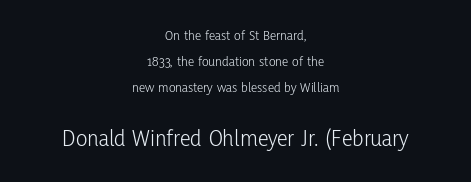
The image shows 24 px text type, upright; set centered, line spacing 1.85x, normal letter spacing, not underlined; the second (bottom) block is 1.71x larger.
